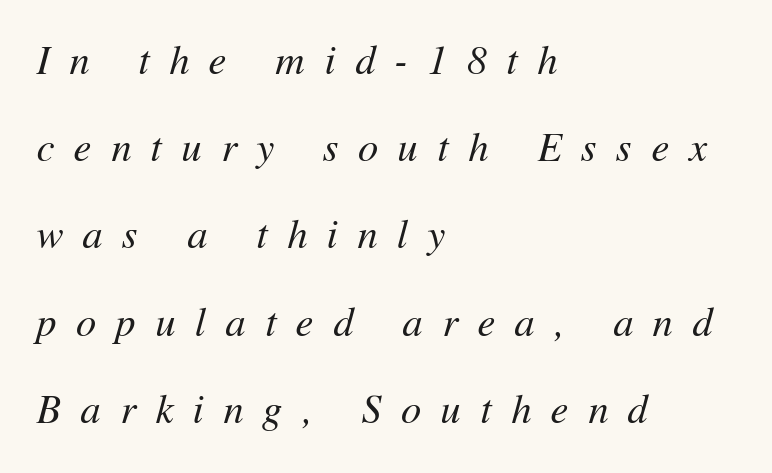
Q: Is the text bold? A: No.
Q: Is the text italic (slanted)? A: Yes, it leans right by about 11 degrees.
Q: Is the text underlined? A: No.
Q: How is the paragraph aligned? A: Left-aligned.
Q: Is the spacing between letters normal or unusually wide? A: Unusually wide.
Q: Is the spacing between lines tight, normal or loose? A: Loose.
Q: Width (condensed, normal, or wide)? A: Normal.
Q: Stroke contrast? A: Medium.
Q: x-height? A: Medium.
Q: Monospaced? A: No.
